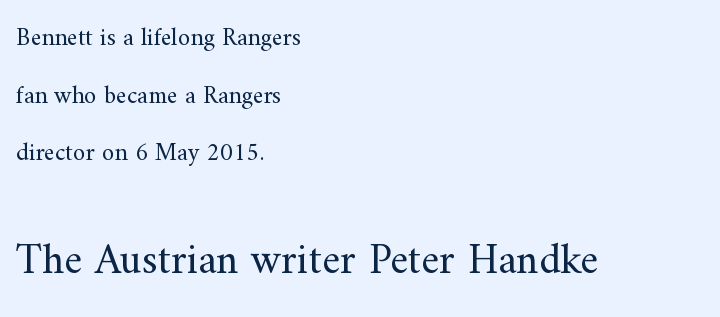
The axis of the letterforms is exactly vertical. The letters advance in unequal steps, a hallmark of proportional type. Compared with typical body copy, the letter spacing here is the same. The block of text is sparse from top to bottom, with ample space between rows. Each row of text sits above clean, open space. Size hierarchy here favors the trailing block over the leading one.
